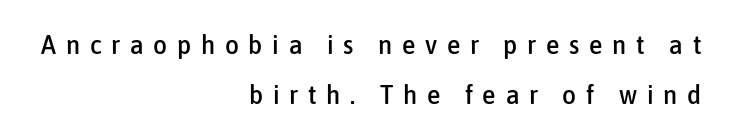
{"italic": "no", "underline": "no", "align": "right", "line_spacing_ratio": 1.87, "letter_spacing": "wide", "letter_spacing_em": 0.36, "glyph_px": 27}
